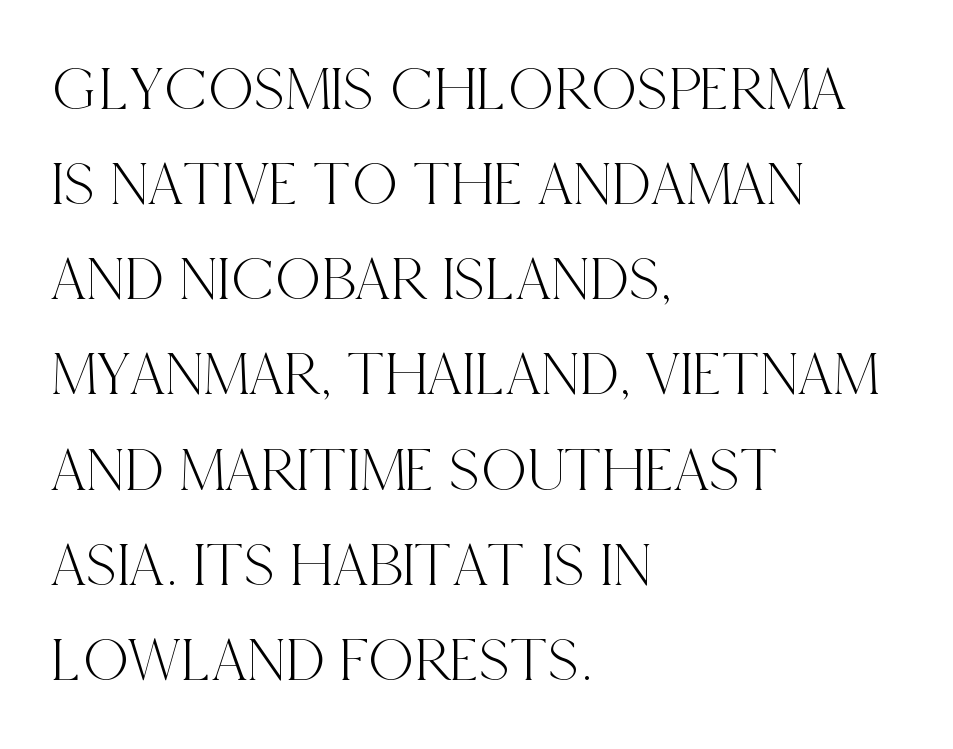
The image shows 63 px condensed serif type, upright; set left-aligned, normal line spacing (1.51x), normal letter spacing, not underlined; a large x-height.
